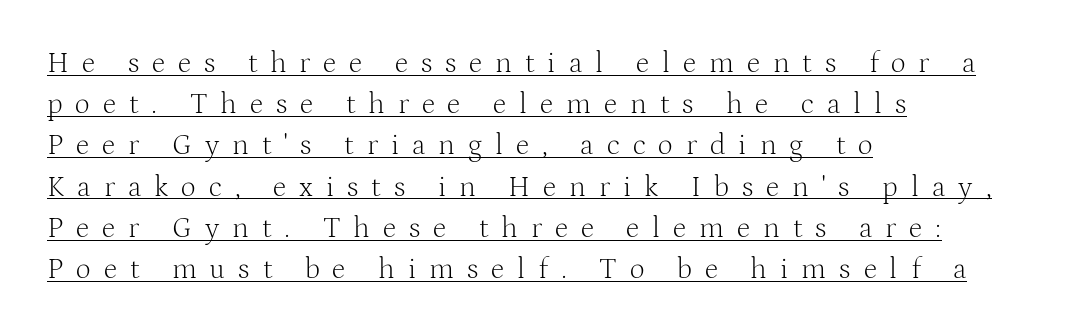
The image shows 29 px light serif type, upright; set left-aligned, normal line spacing (1.42x), unusually wide letter spacing (+0.45 em), underlined; medium stroke contrast and a medium x-height.
